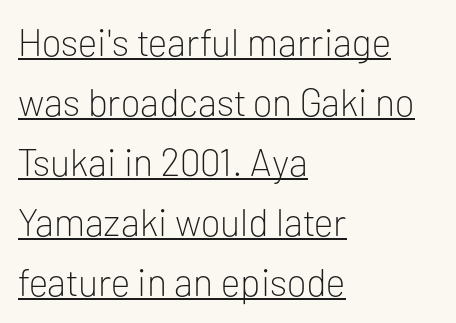
Alignment: flush left. You can tell from the bare stems that sans-serif type was used. Think of a printed novel: that variable character pitch is what you see here. The vertical gap from one line to the next is medium. This rendering features underlined lettering.
